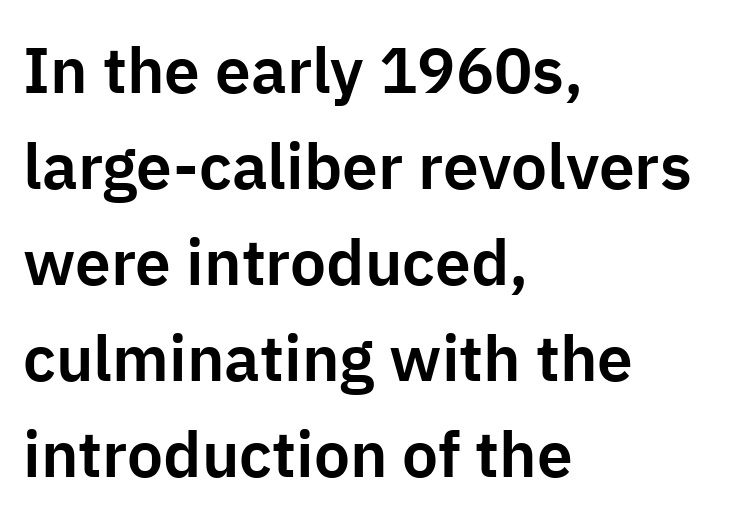
The image shows 64 px sans-serif type, upright; set left-aligned, normal line spacing (1.5x), normal letter spacing, not underlined; low stroke contrast and a medium x-height.
